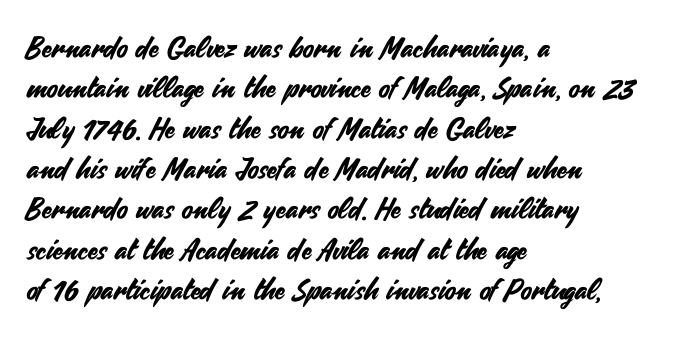
The image shows 29 px sans-serif type; set left-aligned, normal line spacing (1.39x), normal letter spacing, not underlined; medium stroke contrast and a small x-height.
